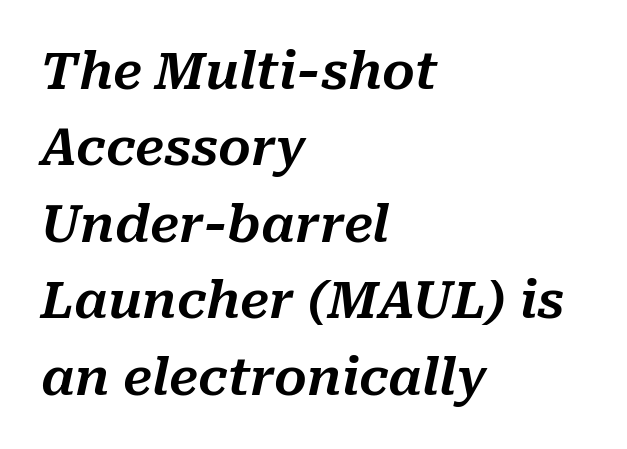
Q: Is the text italic (slanted)? A: Yes, it leans right by about 10 degrees.
Q: Is the text underlined? A: No.
Q: How is the paragraph aligned? A: Left-aligned.
Q: Is the spacing between letters normal or unusually wide? A: Normal.
Q: Is the spacing between lines tight, normal or loose? A: Normal.
Q: Width (condensed, normal, or wide)? A: Normal.
Q: Stroke contrast? A: Medium.
Q: x-height? A: Medium.
Q: Monospaced? A: No.
